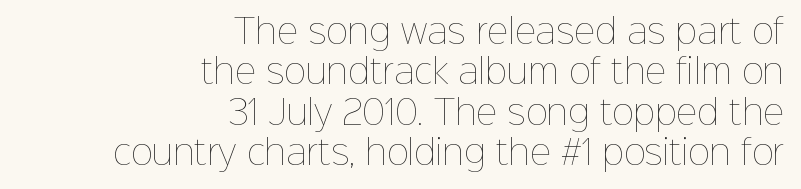
{"italic": "no", "bold": "no", "weight": "thin", "width": "normal", "stroke_contrast": "low", "x_height": "medium", "monospaced": "no", "underline": "no", "align": "right", "line_spacing_ratio": 1.22, "letter_spacing": "normal", "letter_spacing_em": 0.0, "glyph_px": 33}
